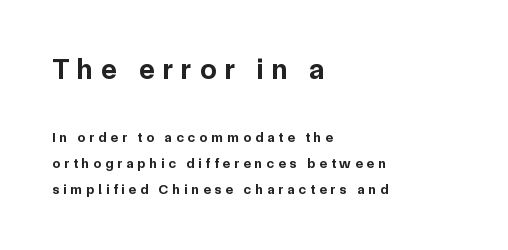
Q: Is the text bold? A: Yes.
Q: Is the text italic (slanted)? A: No, it is upright.
Q: Is the typeface a serif or a sans-serif typeface? A: Sans-serif.
Q: Is the text underlined? A: No.
Q: How is the paragraph aligned? A: Left-aligned.
Q: Is the spacing between letters normal or unusually wide? A: Unusually wide.
Q: Which block of text is set in a larger size, the first (top) or the second (bottom)? A: The first (top) one.
Q: Width (condensed, normal, or wide)? A: Normal.
Q: Stroke contrast? A: Low.
Q: x-height? A: Medium.
Q: Monospaced? A: No.
